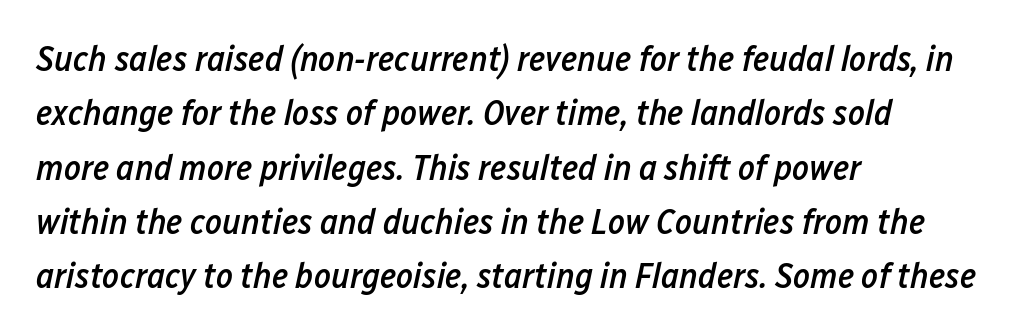
The image shows 36 px semibold, condensed type, italic (leaning right); set left-aligned, normal line spacing (1.51x), normal letter spacing, not underlined; low stroke contrast and a medium x-height.
